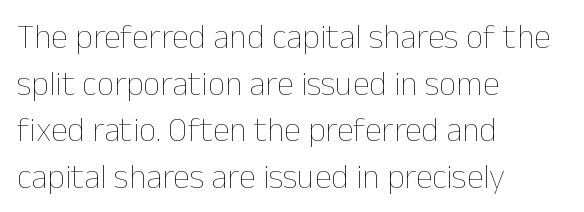
Q: Is the text bold? A: No.
Q: Is the text italic (slanted)? A: No, it is upright.
Q: Is the text underlined? A: No.
Q: How is the paragraph aligned? A: Left-aligned.
Q: Is the spacing between letters normal or unusually wide? A: Normal.
Q: Is the spacing between lines tight, normal or loose? A: Normal.
Q: Width (condensed, normal, or wide)? A: Normal.
Q: Stroke contrast? A: Low.
Q: x-height? A: Medium.
Q: Monospaced? A: No.
